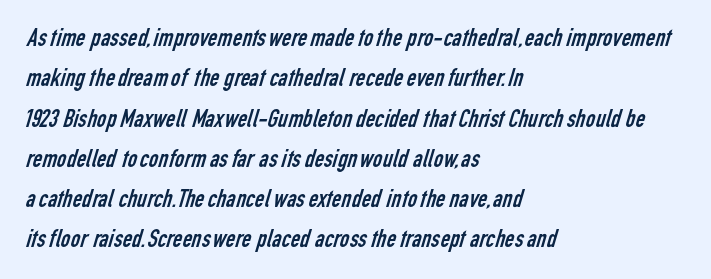
The image shows 26 px text type; set left-aligned, normal line spacing (1.55x), normal letter spacing, not underlined.
